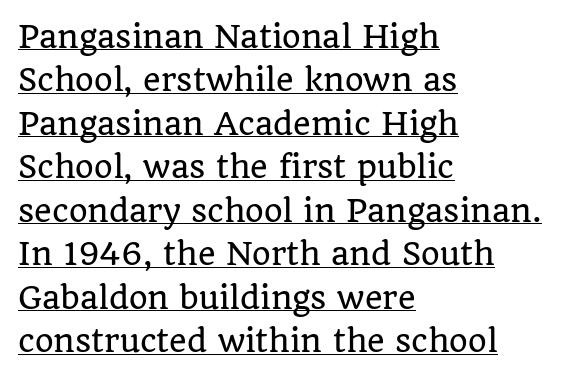
Q: Is the text italic (slanted)? A: No, it is upright.
Q: Is the typeface a serif or a sans-serif typeface? A: Serif.
Q: Is the text underlined? A: Yes.
Q: How is the paragraph aligned? A: Left-aligned.
Q: Is the spacing between letters normal or unusually wide? A: Normal.
Q: Is the spacing between lines tight, normal or loose? A: Normal.
Q: Width (condensed, normal, or wide)? A: Normal.
Q: Stroke contrast? A: Low.
Q: x-height? A: Large.
Q: Monospaced? A: No.
